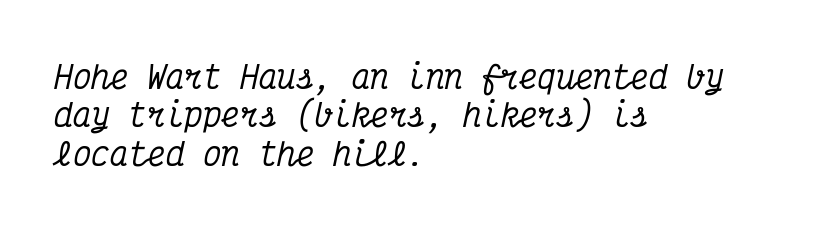
Q: Is the text italic (slanted)? A: Yes, it leans right by about 12 degrees.
Q: Is the typeface a serif or a sans-serif typeface? A: Serif.
Q: Is the text underlined? A: No.
Q: How is the paragraph aligned? A: Left-aligned.
Q: Is the spacing between letters normal or unusually wide? A: Normal.
Q: Width (condensed, normal, or wide)? A: Condensed.
Q: Stroke contrast? A: Medium.
Q: x-height? A: Medium.
Q: Monospaced? A: Yes.
